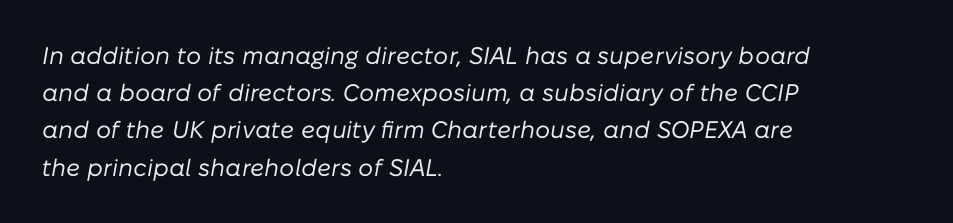
{"italic": "yes", "lean": "right", "slant_degrees": 10, "bold": "no", "underline": "no", "align": "left", "line_spacing": "normal", "line_spacing_ratio": 1.55, "letter_spacing": "normal", "letter_spacing_em": 0.0, "glyph_px": 24}
